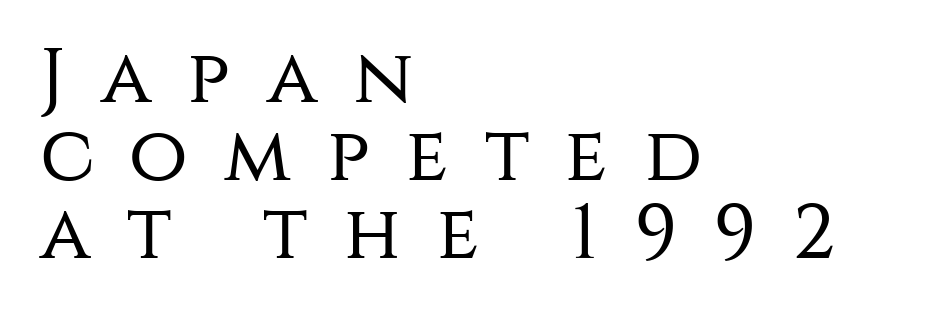
The image shows 77 px regular-weight sans-serif type, upright; set left-aligned, tight line spacing (1.01x), unusually wide letter spacing (+0.47 em), not underlined; medium stroke contrast and a large x-height.
